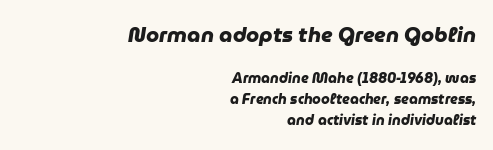
Q: Is the text bold? A: Yes.
Q: Is the text underlined? A: No.
Q: How is the paragraph aligned? A: Right-aligned.
Q: Is the spacing between letters normal or unusually wide? A: Normal.
Q: Is the spacing between lines tight, normal or loose? A: Normal.
Q: Which block of text is set in a larger size, the first (top) or the second (bottom)? A: The first (top) one.
